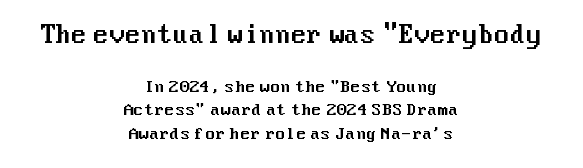
Rule under the text: the space is simply empty. Alignment: centered. The rendering keeps characters at their native spacing. The first block has been scaled up relative to the second. The block of text has a typical density, with ordinary space between rows.
